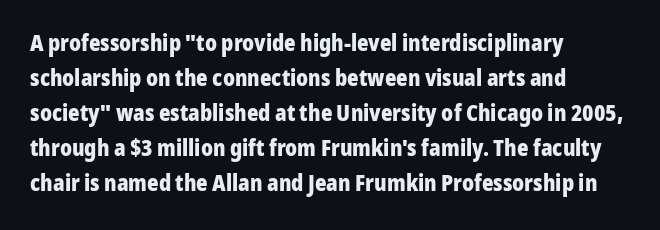
The image shows 22 px bold type, upright; set left-aligned, normal line spacing (1.59x), normal letter spacing, not underlined.
